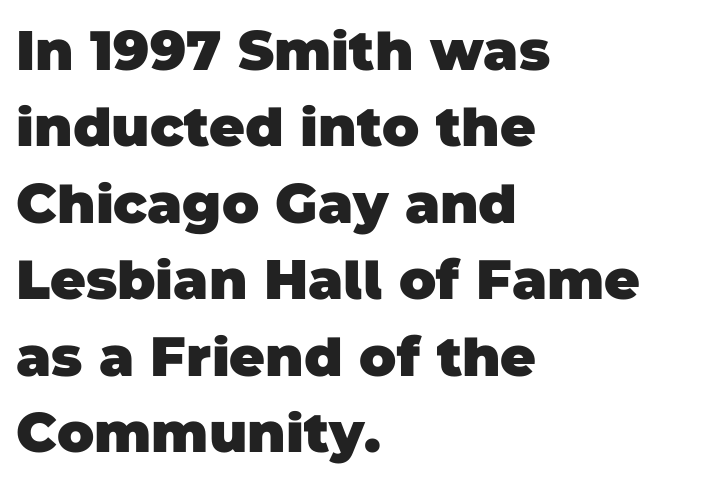
Q: Is the text bold? A: Yes.
Q: Is the typeface a serif or a sans-serif typeface? A: Sans-serif.
Q: Is the text underlined? A: No.
Q: How is the paragraph aligned? A: Left-aligned.
Q: Is the spacing between letters normal or unusually wide? A: Normal.
Q: Is the spacing between lines tight, normal or loose? A: Normal.
Q: Width (condensed, normal, or wide)? A: Normal.
Q: Stroke contrast? A: Low.
Q: x-height? A: Large.
Q: Monospaced? A: No.
